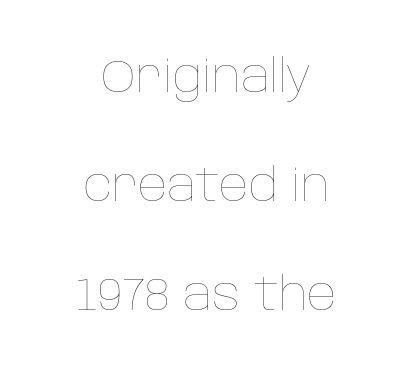
This is roman type, the default non-slanted kind. Anything drawn beneath the words? Only blank space. The rendering keeps characters at their native spacing. Widely set lines give the paragraph a tall, airy silhouette.
